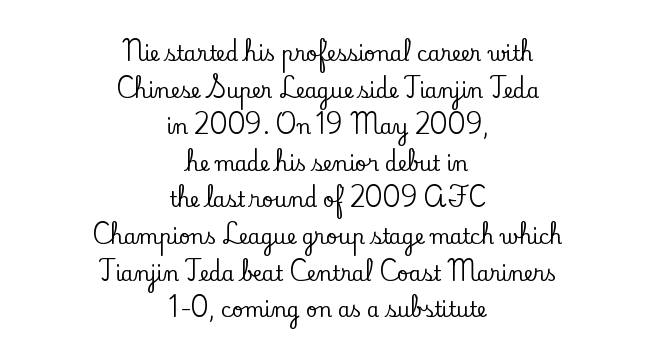
{"italic": "no", "underline": "no", "align": "center", "line_spacing_ratio": 1.83, "letter_spacing": "normal", "letter_spacing_em": 0.0, "glyph_px": 20}
